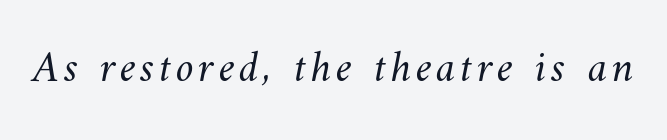
{"bold": "no", "weight": "light", "width": "normal", "stroke_contrast": "medium", "x_height": "small", "monospaced": "no", "underline": "no", "glyph_px": 45}
